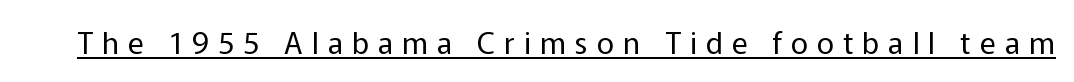
Type style note: lacks serifs. Here the designer chose a conventional face with non-uniform glyph widths. Like a heading marked for emphasis, these lines bear an underscore. Heaviness? Minimal to ordinary, like unemphasized prose. These lines were composed using upright roman letters. Compared with typical body copy, the letter spacing here is much looser.
